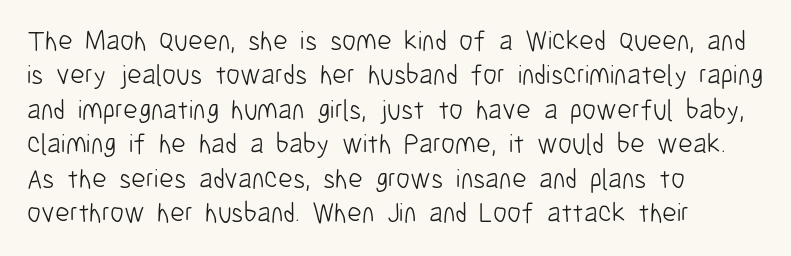
Q: Is the text bold? A: No.
Q: Is the text italic (slanted)? A: No, it is upright.
Q: Is the typeface a serif or a sans-serif typeface? A: Sans-serif.
Q: Is the text underlined? A: No.
Q: How is the paragraph aligned? A: Left-aligned.
Q: Is the spacing between letters normal or unusually wide? A: Normal.
Q: Width (condensed, normal, or wide)? A: Condensed.
Q: Stroke contrast? A: Low.
Q: x-height? A: Medium.
Q: Monospaced? A: No.
